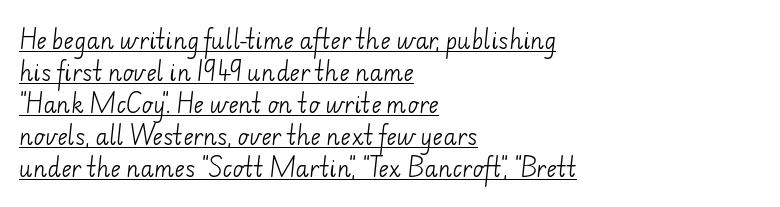
Students, observe the line beneath the letters — that is underlining. The letters look calm and open, with moderate or lighter stems. The typesetter chose a ragged-right arrangement here. Horizontal bands of white between lines are of average thickness.
